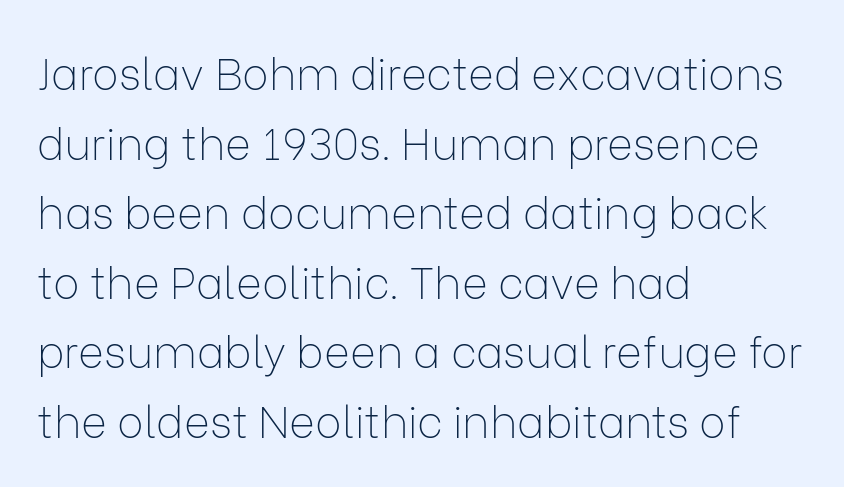
Q: Is the text bold? A: No.
Q: Is the text italic (slanted)? A: No, it is upright.
Q: Is the typeface a serif or a sans-serif typeface? A: Sans-serif.
Q: Is the text underlined? A: No.
Q: How is the paragraph aligned? A: Left-aligned.
Q: Is the spacing between letters normal or unusually wide? A: Normal.
Q: Is the spacing between lines tight, normal or loose? A: Normal.
Q: Width (condensed, normal, or wide)? A: Normal.
Q: Stroke contrast? A: Low.
Q: x-height? A: Medium.
Q: Monospaced? A: No.
